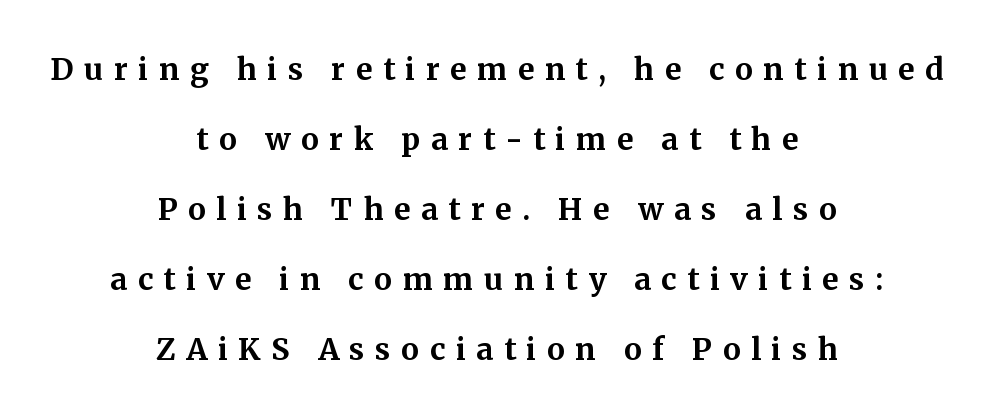
The image shows 30 px bold serif type, upright; set centered, loose line spacing (2.33x), unusually wide letter spacing (+0.35 em), not underlined; medium stroke contrast and a medium x-height.
